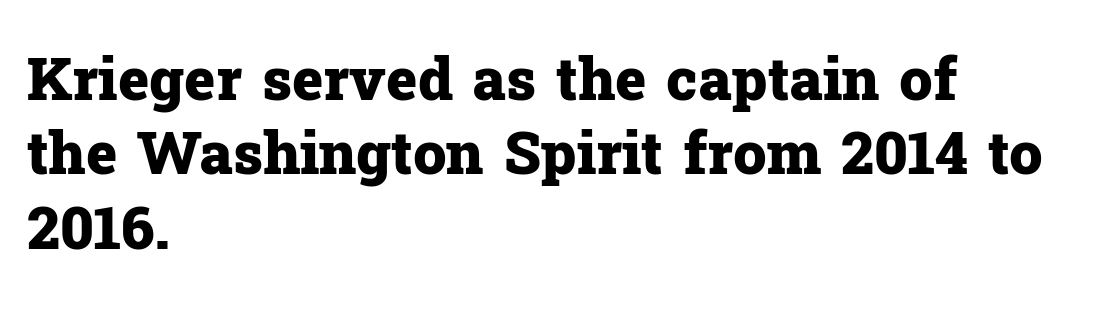
Q: Is the text bold? A: Yes.
Q: Is the text italic (slanted)? A: No, it is upright.
Q: Is the typeface a serif or a sans-serif typeface? A: Serif.
Q: Is the text underlined? A: No.
Q: How is the paragraph aligned? A: Left-aligned.
Q: Is the spacing between letters normal or unusually wide? A: Normal.
Q: Is the spacing between lines tight, normal or loose? A: Normal.
Q: Width (condensed, normal, or wide)? A: Normal.
Q: Stroke contrast? A: Low.
Q: x-height? A: Medium.
Q: Monospaced? A: No.
